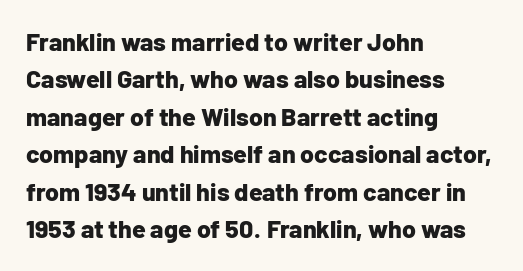
{"italic": "no", "bold": "yes", "underline": "no", "align": "left", "line_spacing": "normal", "line_spacing_ratio": 1.5, "letter_spacing": "normal", "letter_spacing_em": 0.0, "glyph_px": 25}
